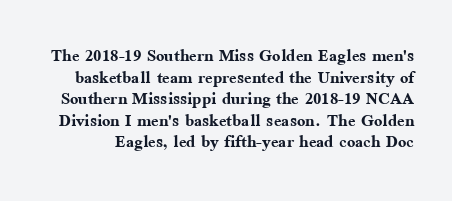
The letterforms sit shoulder to shoulder at normal distance. Only glyphs here, with clear space below each row. Posture: straight, roman, zero tilt. Look at the stroke-to-counter ratio: heavy, a bold. Quick note: interline space is minimal.
